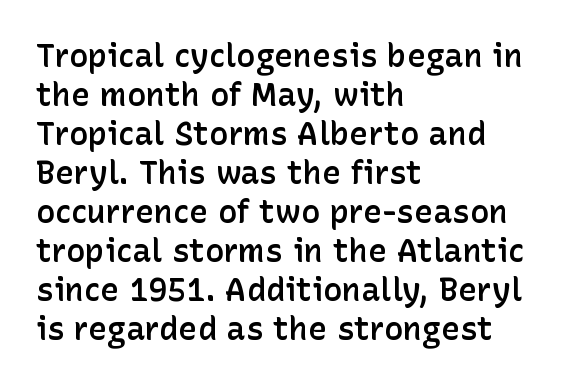
{"serif": "no", "italic": "no", "bold": "semi", "weight": "semibold", "width": "normal", "stroke_contrast": "low", "x_height": "medium", "monospaced": "no", "underline": "no", "align": "left", "line_spacing_ratio": 1.22, "letter_spacing": "normal", "letter_spacing_em": 0.0, "glyph_px": 32}
